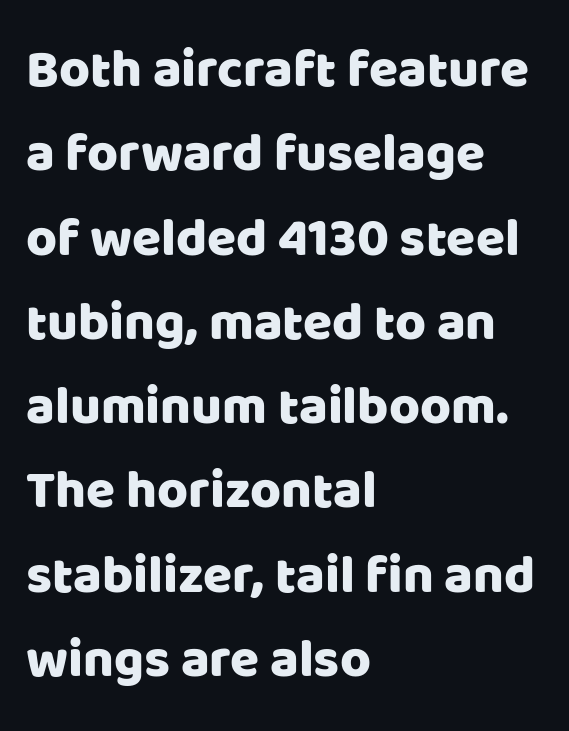
The image shows 53 px sans-serif type, upright; set left-aligned, normal line spacing (1.59x), normal letter spacing, not underlined; low stroke contrast and a large x-height.
